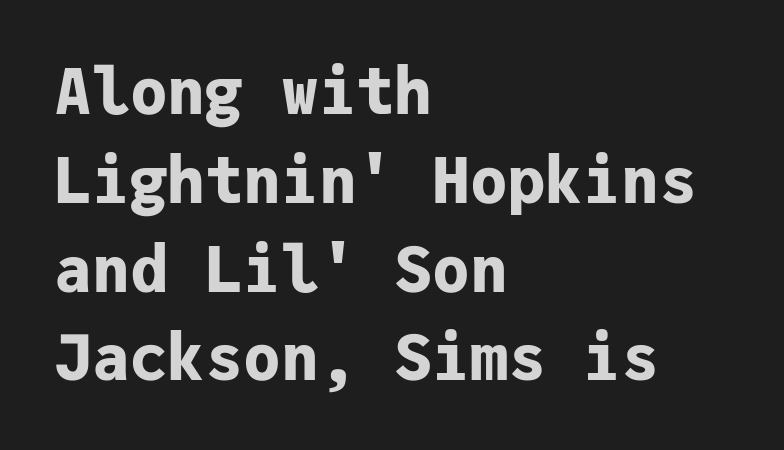
The image shows 63 px bold sans-serif type, upright, monospaced; set left-aligned, normal line spacing (1.41x), normal letter spacing, not underlined; low stroke contrast and a medium x-height.
